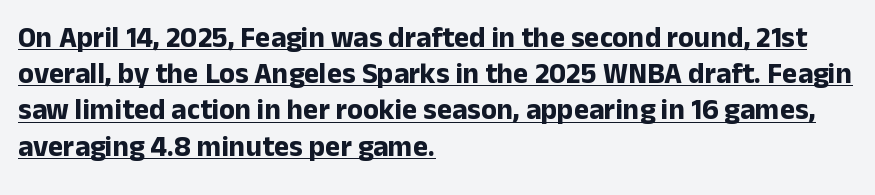
Serifs: no, the terminals of the letterforms are clean. Looks like regular typesetting: each glyph gets only the width it needs. This sample carries an underscore along the baseline area. These lines were composed using upright roman letters.
